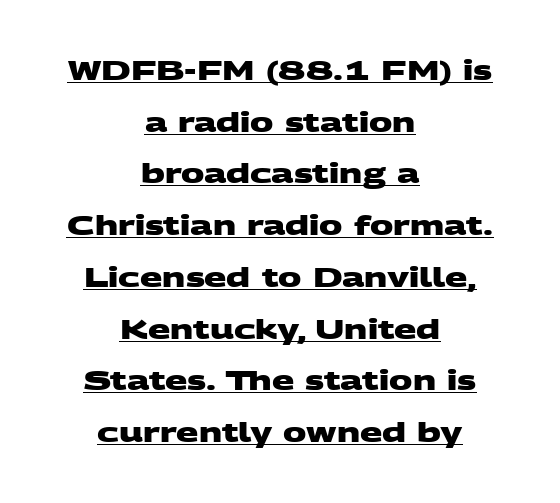
The image shows 26 px bold type; set centered, loose line spacing (1.99x), normal letter spacing, underlined.
